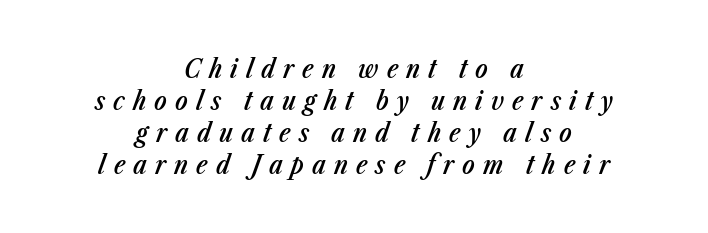
Q: Is the text bold? A: Semi-bold.
Q: Is the text italic (slanted)? A: Yes, it leans right by about 23 degrees.
Q: Is the text underlined? A: No.
Q: How is the paragraph aligned? A: Centered.
Q: Is the spacing between letters normal or unusually wide? A: Unusually wide.
